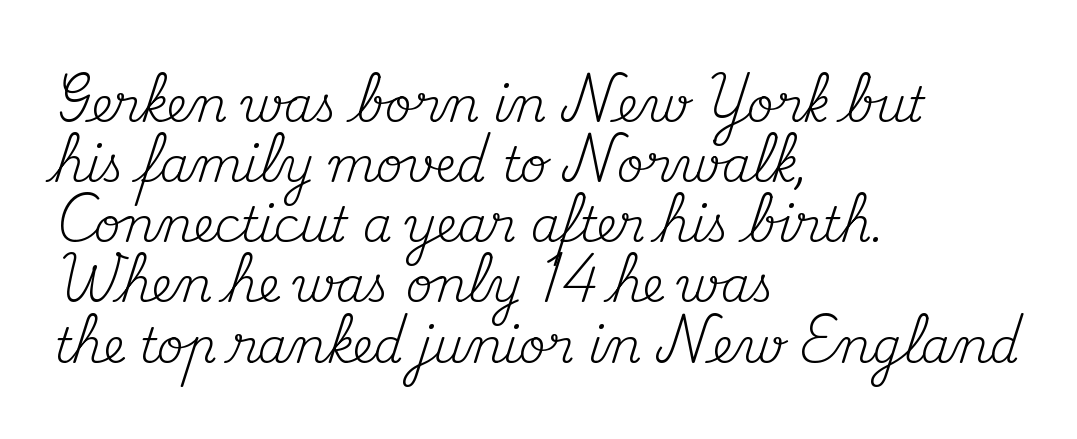
The image shows 47 px regular-weight serif type; set left-aligned, normal line spacing (1.28x), normal letter spacing, not underlined; medium stroke contrast and a small x-height.
